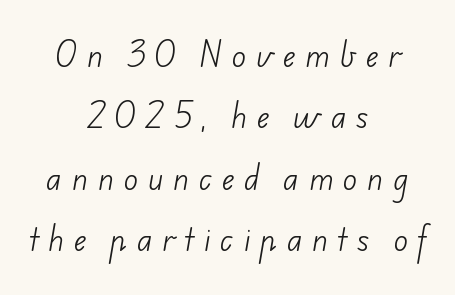
The image shows 29 px light sans-serif type; set centered, loose line spacing (2.12x), unusually wide letter spacing (+0.35 em), not underlined; low stroke contrast and a small x-height.
